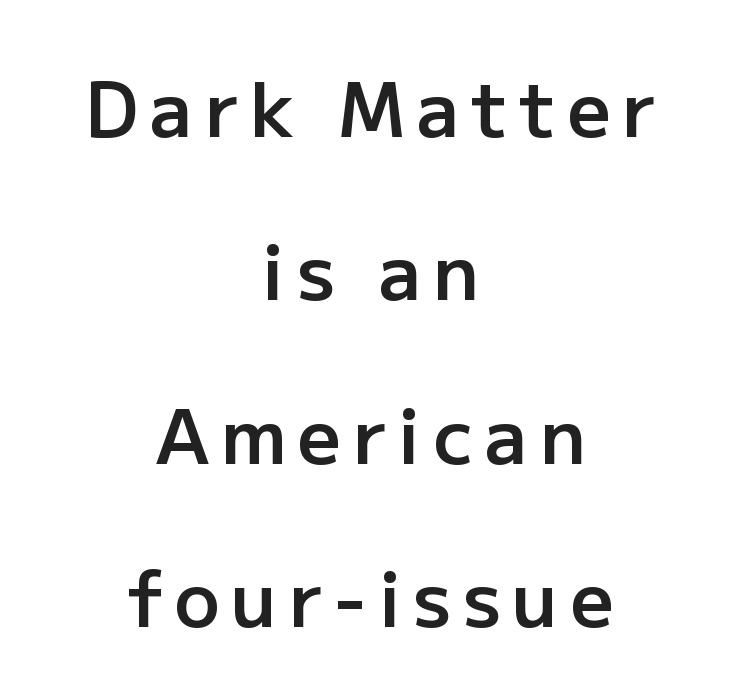
{"serif": "no", "italic": "no", "bold": "semi", "weight": "semibold", "width": "normal", "stroke_contrast": "low", "x_height": "medium", "monospaced": "no", "underline": "no", "align": "center", "line_spacing": "loose", "line_spacing_ratio": 2.15, "glyph_px": 76}
